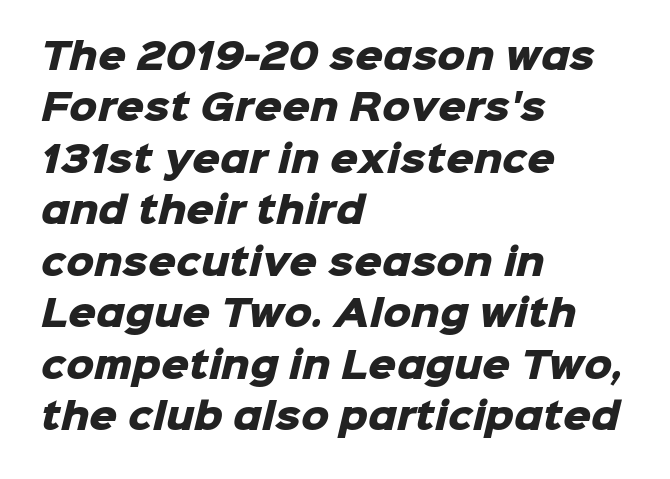
The string is rendered with underlining switched off. Examine the stroke ends and you'll find no serifs. These lines are set flush left with a ragged right edge. Evenly set lines give the paragraph a standard silhouette. The glyphs have the mass of a bold cut.
